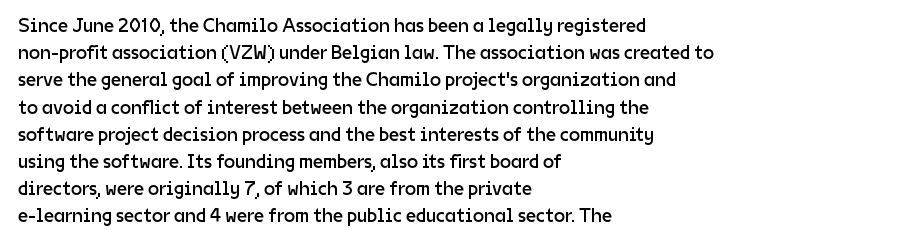
The image shows 20 px text type, upright; set left-aligned, normal line spacing (1.36x), normal letter spacing, not underlined.
